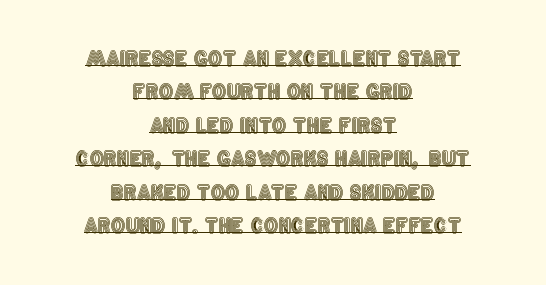
Q: Is the text italic (slanted)? A: No, it is upright.
Q: Is the text underlined? A: Yes.
Q: How is the paragraph aligned? A: Centered.
Q: Is the spacing between letters normal or unusually wide? A: Normal.
Q: Is the spacing between lines tight, normal or loose? A: Normal.
